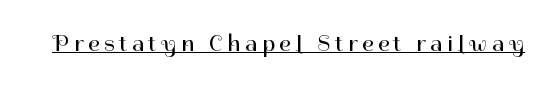
Q: Is the text bold? A: No.
Q: Is the text italic (slanted)? A: No, it is upright.
Q: Is the text underlined? A: Yes.
Q: Is the spacing between letters normal or unusually wide? A: Unusually wide.
